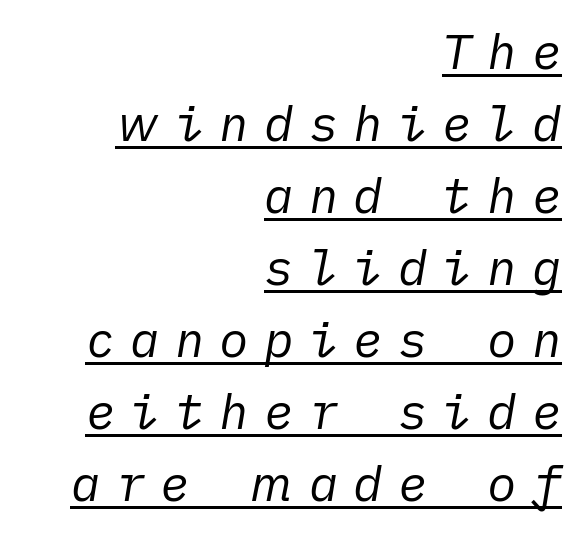
{"italic": "yes", "lean": "right", "slant_degrees": 10, "bold": "no", "weight": "regular", "width": "normal", "stroke_contrast": "low", "x_height": "medium", "underline": "yes", "align": "right", "line_spacing": "normal", "line_spacing_ratio": 1.47, "letter_spacing": "wide", "letter_spacing_em": 0.31, "glyph_px": 49}
